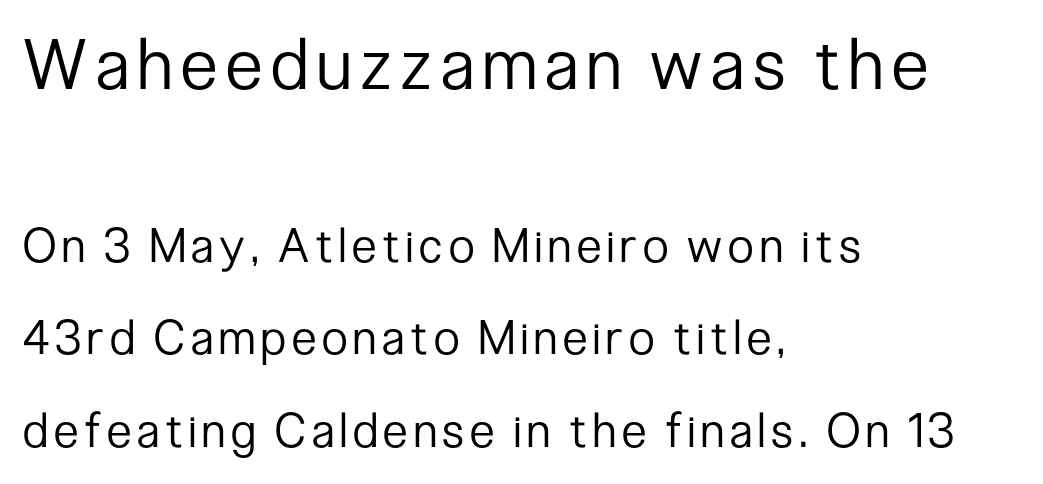
The image shows 70 px regular-weight, condensed sans-serif type, upright; set left-aligned, loose line spacing (1.97x), not underlined; the first (top) block is 1.49x larger; low stroke contrast and a medium x-height.
